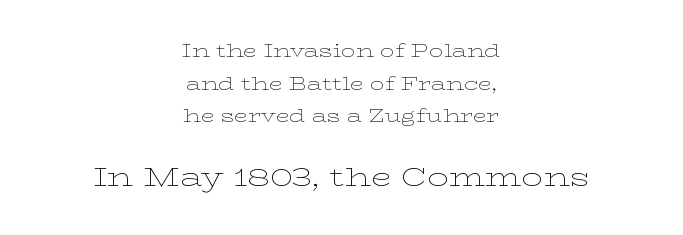
Q: Is the text bold? A: No.
Q: Is the text italic (slanted)? A: No, it is upright.
Q: Is the text underlined? A: No.
Q: How is the paragraph aligned? A: Centered.
Q: Is the spacing between letters normal or unusually wide? A: Normal.
Q: Which block of text is set in a larger size, the first (top) or the second (bottom)? A: The second (bottom) one.
